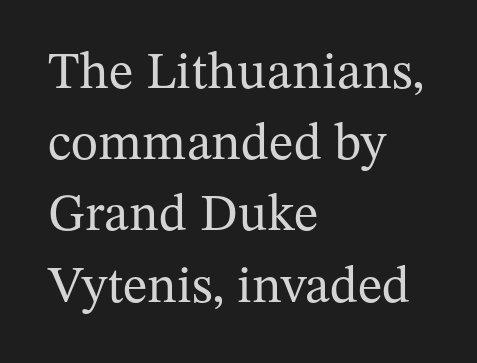
The typeface has the unassuming heft of standard copy or less. The passage shown is typed in a proportional face where columns would drift. Serif or sans? Serif — the stroke terminals have little feet. The space directly below the letters is spotless. This sample uses an upright cut, with every glyph sitting square on the baseline. Visually the block forms a straight wall on the left and a jagged coastline on the right.
